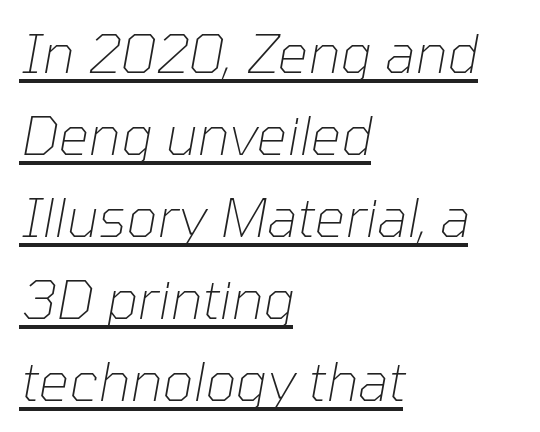
Here the designer chose a conventional face with non-uniform glyph widths. Heaviness? Minimal to ordinary, like unemphasized prose. These lines are set flush left with a ragged right edge. What's the leading like? Ordinary, nothing unusual.
